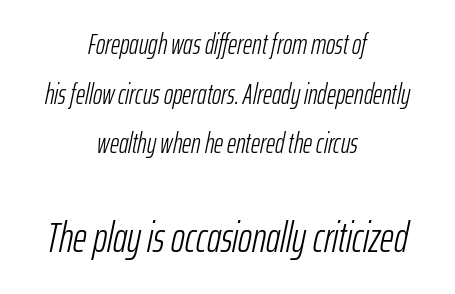
The image shows 42 px light, condensed type, italic (leaning right); set centered, line spacing 1.77x, normal letter spacing, not underlined; the second (bottom) block is 1.5x larger; low stroke contrast and a medium x-height.
